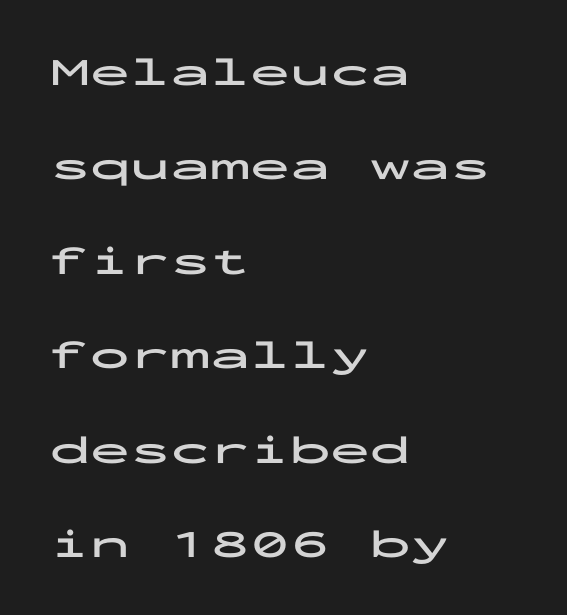
The image shows 40 px bold, wide sans-serif type, upright, monospaced; set left-aligned, loose line spacing (2.36x), normal letter spacing, not underlined; low stroke contrast and a medium x-height.
